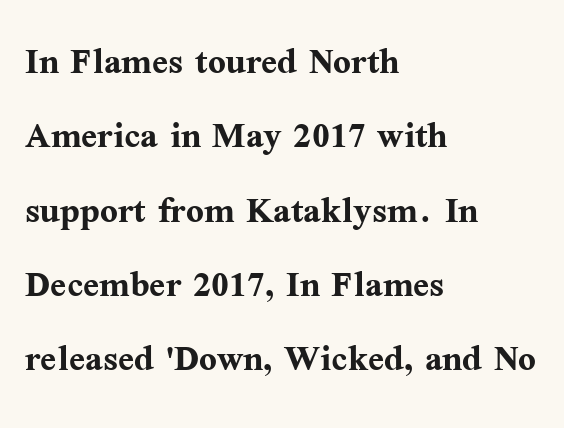
{"serif": "yes", "italic": "no", "bold": "yes", "weight": "semibold", "width": "normal", "stroke_contrast": "medium", "x_height": "medium", "monospaced": "no", "underline": "no", "align": "left", "line_spacing": "normal", "line_spacing_ratio": 1.58, "letter_spacing": "normal", "letter_spacing_em": 0.0, "glyph_px": 47}
